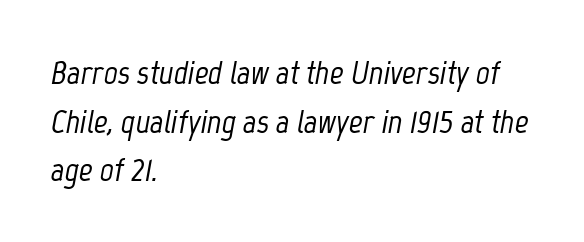
Letter spacing: default. The glyphs are unaccompanied by any horizontal stroke below them. The compositor pushed each line to the left boundary. Looks like regular typesetting: each glyph gets only the width it needs. The typography opts for an oblique posture over an upright one.
